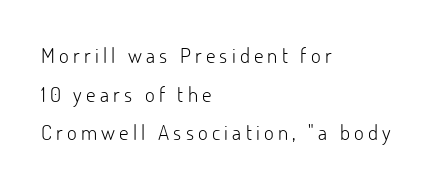
Q: Is the text bold? A: No.
Q: Is the text italic (slanted)? A: No, it is upright.
Q: Is the text underlined? A: No.
Q: How is the paragraph aligned? A: Left-aligned.
Q: Is the spacing between letters normal or unusually wide? A: Unusually wide.
